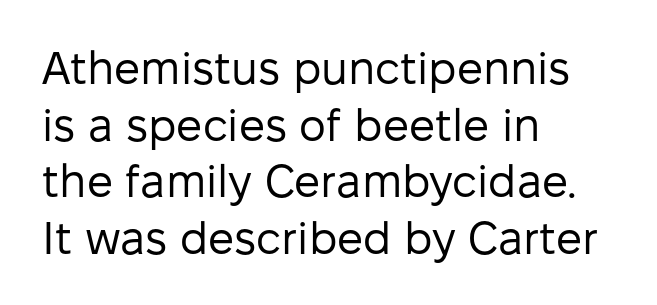
{"serif": "no", "italic": "no", "bold": "no", "weight": "regular", "width": "normal", "stroke_contrast": "low", "x_height": "medium", "monospaced": "no", "underline": "no", "align": "left", "line_spacing_ratio": 1.23, "letter_spacing": "normal", "letter_spacing_em": 0.0, "glyph_px": 46}
